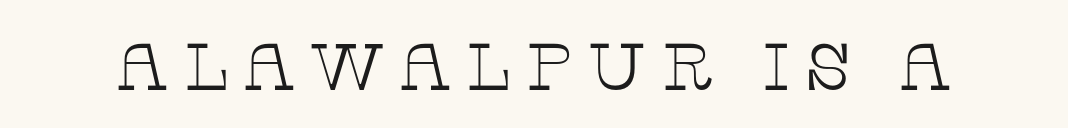
Q: Is the text bold? A: No.
Q: Is the text italic (slanted)? A: No, it is upright.
Q: Is the typeface a serif or a sans-serif typeface? A: Serif.
Q: Is the text underlined? A: No.
Q: Is the spacing between letters normal or unusually wide? A: Unusually wide.
Q: Width (condensed, normal, or wide)? A: Wide.
Q: Stroke contrast? A: Low.
Q: x-height? A: Large.
Q: Monospaced? A: No.
